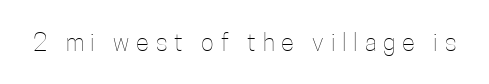
{"italic": "no", "bold": "no", "underline": "no", "letter_spacing": "wide", "letter_spacing_em": 0.29, "glyph_px": 24}
